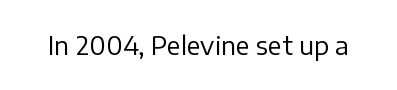
The image shows 25 px text type, upright; set normal letter spacing, not underlined.
